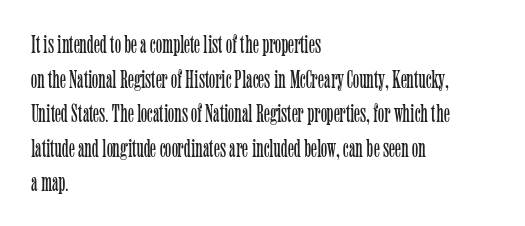
The image shows 26 px text type, upright; set left-aligned, normal line spacing (1.33x), normal letter spacing, not underlined.
